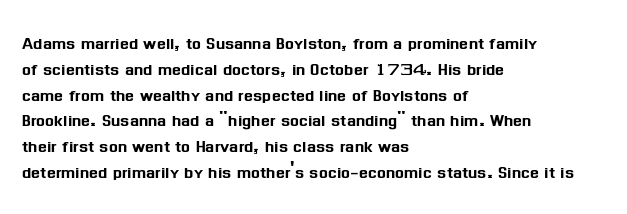
Underline: absent. This rendering uses left alignment, leaving the right contour irregular. A typesetter would mark this as roman, not italic. In terms of letterspacing, this is plain default setting.
